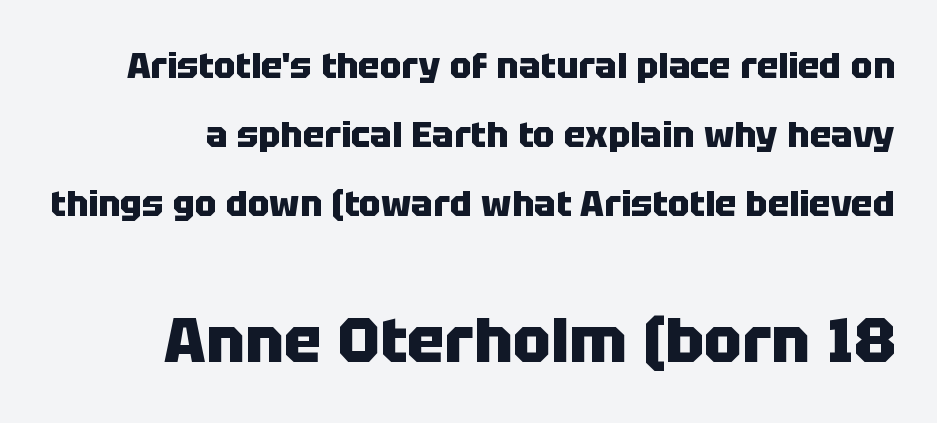
{"serif": "no", "italic": "no", "bold": "yes", "weight": "heavy", "width": "normal", "stroke_contrast": "low", "x_height": "large", "monospaced": "no", "underline": "no", "line_spacing": "loose", "line_spacing_ratio": 1.91, "letter_spacing": "normal", "letter_spacing_em": 0.0, "larger_block": "second", "size_ratio": 1.75, "glyph_px": 63}
